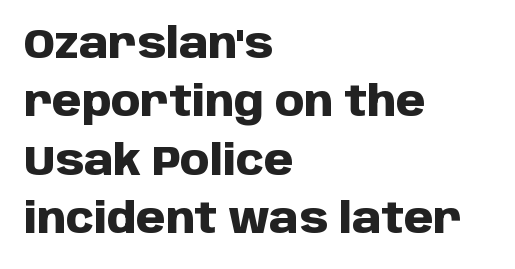
The image shows 42 px heavy sans-serif type, upright; set left-aligned, normal line spacing (1.39x), normal letter spacing, not underlined; low stroke contrast and a large x-height.
